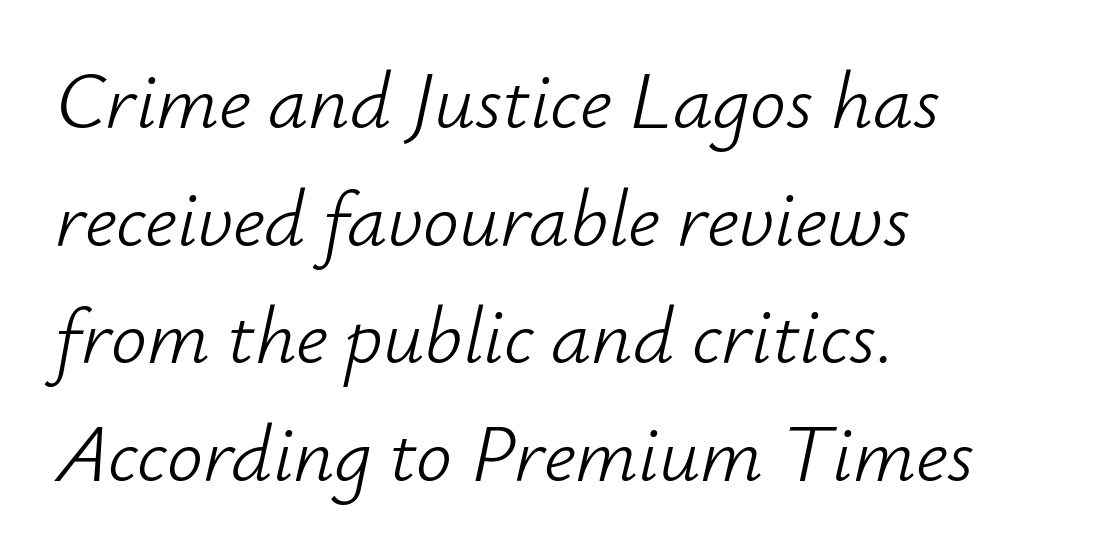
Is this a fixed-width face? No — the glyphs have proportional, varying widths. If you drew a ruler down the left edge, every line would touch it. What's the leading like? Ordinary, nothing unusual. The area under the type is left untouched. The face used here has a pronounced slope to its letters.
